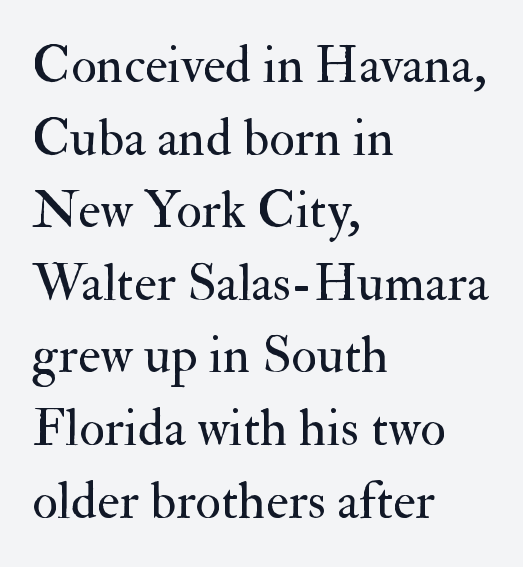
Q: Is the text bold? A: No.
Q: Is the text italic (slanted)? A: No, it is upright.
Q: Is the typeface a serif or a sans-serif typeface? A: Serif.
Q: Is the text underlined? A: No.
Q: How is the paragraph aligned? A: Left-aligned.
Q: Is the spacing between letters normal or unusually wide? A: Normal.
Q: Is the spacing between lines tight, normal or loose? A: Normal.
Q: Width (condensed, normal, or wide)? A: Normal.
Q: Stroke contrast? A: Medium.
Q: x-height? A: Small.
Q: Monospaced? A: No.
